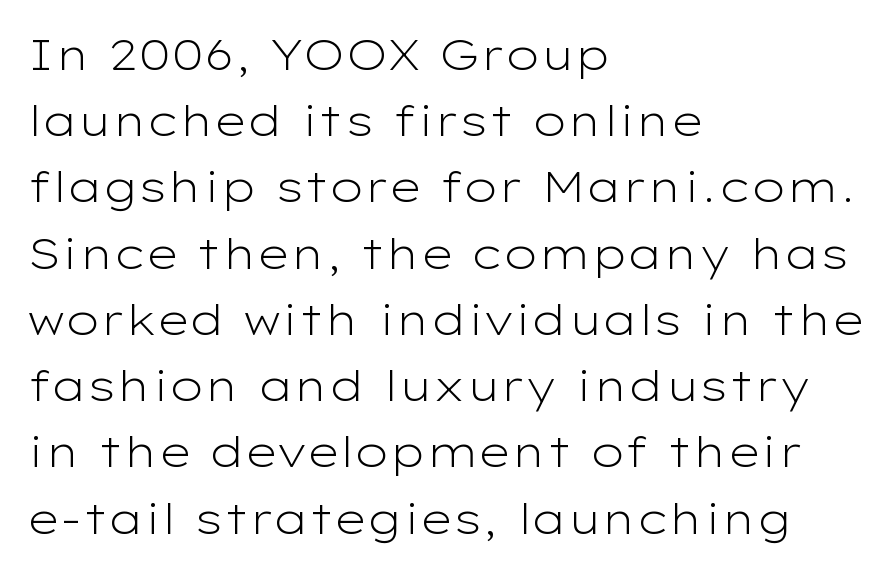
Ink coverage per letter is moderate at most. There is no visible air inserted between adjacent glyphs. A typesetter would call this leading conventional body-copy spacing. The typography opts for an upright posture over an oblique one. Horizontal alignment here is leftward, the default for most running prose. The face used here is proportionally spaced, like ordinary book or web type.
